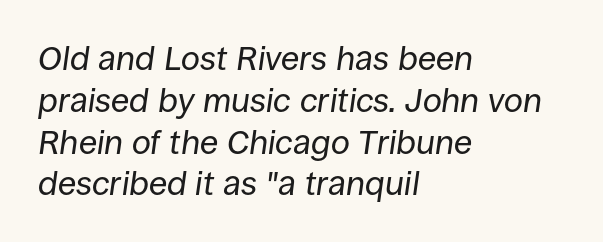
The ragged edge is on the right, which tells us the setting is flush left. The strokes carry an ordinary text weight at most. The zone under the glyphs is completely vacant. Compared with typical body copy, the letter spacing here is the same. The face used here has a pronounced slope to its letters.
